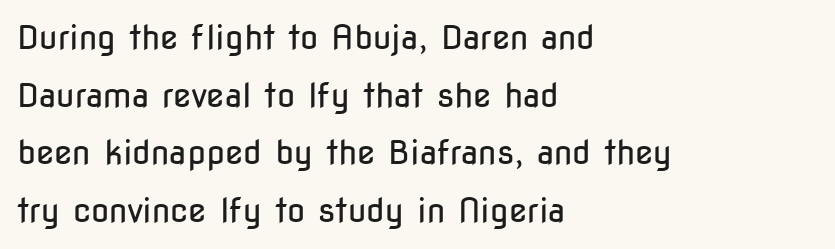
A light-to-regular cut is what we see here. Descender tails drop into unmarked territory. Character widths vary here, with narrow letters taking less room than wide ones. Is the block centered? No — it sits flush against the left margin. No italicization has been applied; the sample stays upright.
